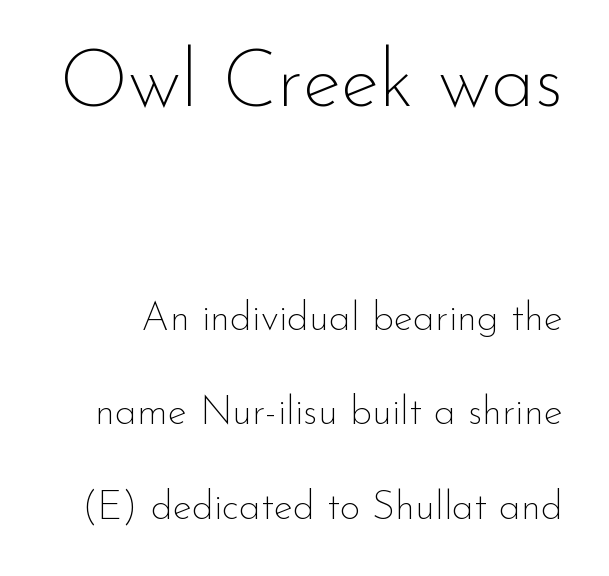
{"serif": "no", "italic": "no", "bold": "no", "weight": "thin", "width": "normal", "stroke_contrast": "low", "x_height": "small", "monospaced": "no", "underline": "no", "line_spacing": "loose", "line_spacing_ratio": 2.37, "letter_spacing": "normal", "letter_spacing_em": 0.0, "larger_block": "first", "size_ratio": 2.0, "glyph_px": 80}
